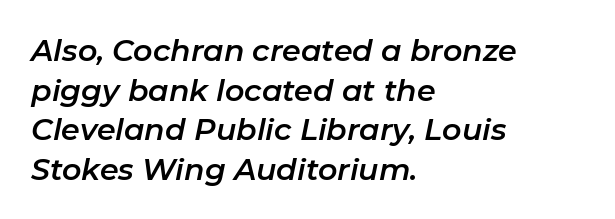
You could not count columns in this text — the font is proportionally spaced. Reading down the column, the eye jumps a familiar distance to each next line. Notice how the stems are inclined rather than vertical — that's the hallmark of italics. Typeset ragged right — the left edge is the straight one. This rendering leaves character spacing at its baseline value.
